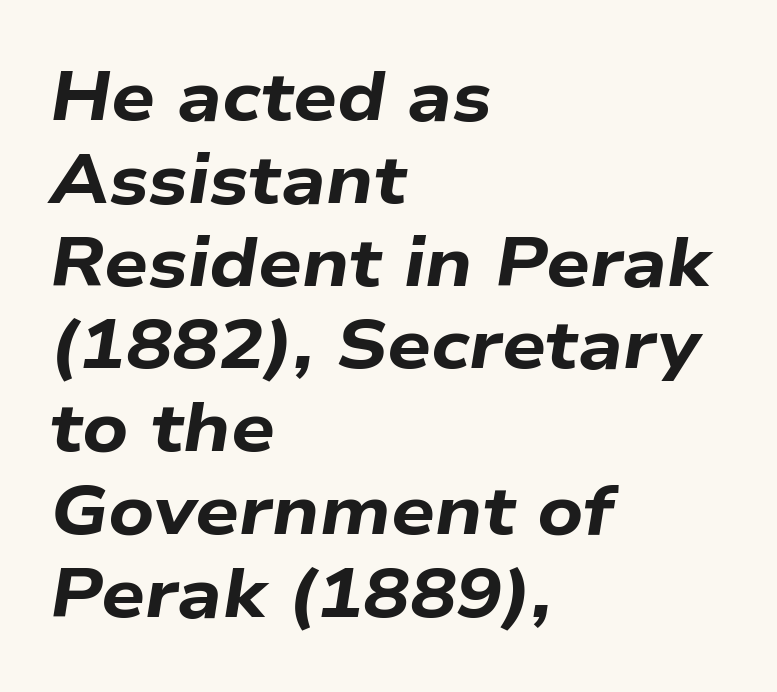
Q: Is the text bold? A: Yes.
Q: Is the text italic (slanted)? A: Yes, it leans right by about 9 degrees.
Q: Is the text underlined? A: No.
Q: How is the paragraph aligned? A: Left-aligned.
Q: Is the spacing between letters normal or unusually wide? A: Normal.
Q: Width (condensed, normal, or wide)? A: Wide.
Q: Stroke contrast? A: Low.
Q: x-height? A: Medium.
Q: Monospaced? A: No.
